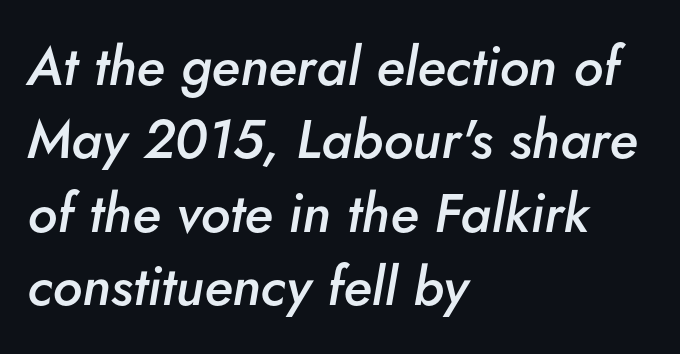
{"italic": "yes", "lean": "right", "slant_degrees": 5, "bold": "semi", "weight": "semibold", "width": "normal", "stroke_contrast": "low", "x_height": "small", "monospaced": "no", "underline": "no", "align": "left", "line_spacing": "normal", "line_spacing_ratio": 1.36, "letter_spacing": "normal", "letter_spacing_em": 0.0, "glyph_px": 54}
